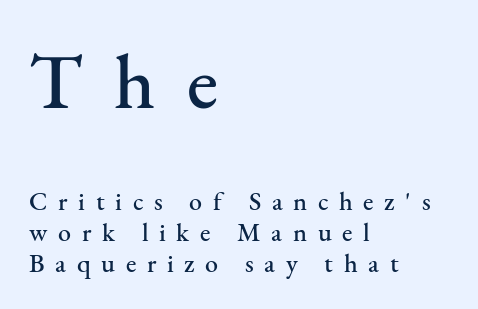
The image shows 78 px serif type, upright; set left-aligned, line spacing 1.18x, unusually wide letter spacing (+0.41 em), not underlined; the first (top) block is 3.0x larger; medium stroke contrast and a small x-height.
